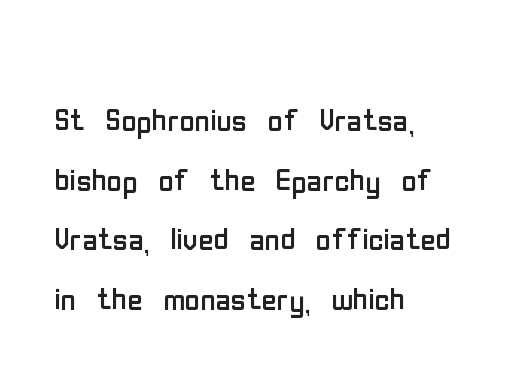
The image shows 42 px regular-weight, condensed sans-serif type, upright; set left-aligned, normal line spacing (1.42x), normal letter spacing, not underlined; low stroke contrast and a medium x-height.
